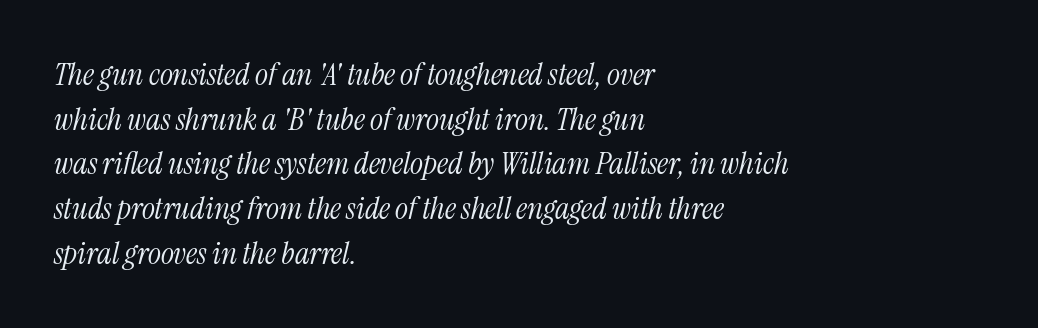
The image shows 31 px light, condensed serif type, italic (leaning right); set left-aligned, normal line spacing (1.44x), normal letter spacing, not underlined; medium stroke contrast and a medium x-height.
